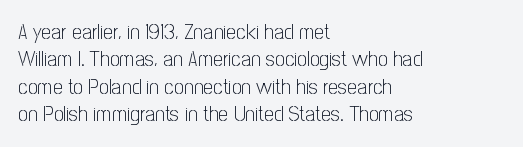
The image shows 22 px text type, upright; set left-aligned, normal line spacing (1.25x), normal letter spacing, not underlined.
